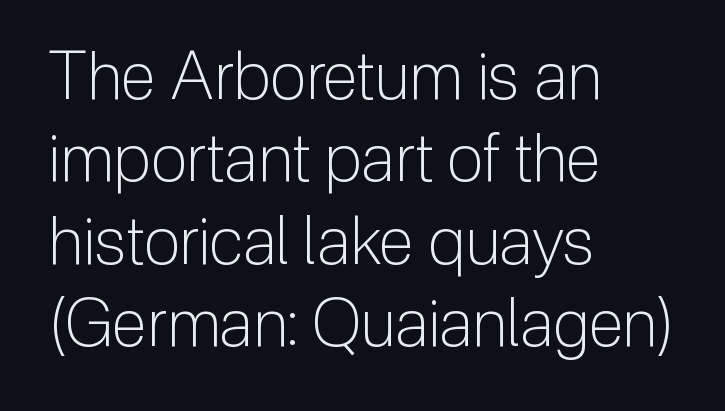
{"serif": "no", "italic": "no", "bold": "no", "weight": "light", "width": "normal", "stroke_contrast": "low", "x_height": "medium", "monospaced": "no", "underline": "no", "align": "left", "line_spacing": "normal", "line_spacing_ratio": 1.25, "letter_spacing": "normal", "letter_spacing_em": 0.0, "glyph_px": 66}
